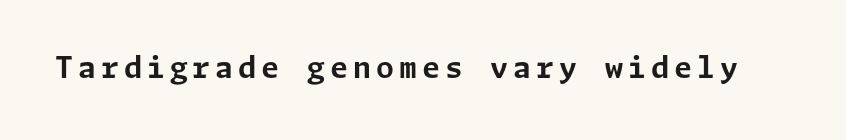
Q: Is the text bold? A: Yes.
Q: Is the text italic (slanted)? A: No, it is upright.
Q: Is the typeface a serif or a sans-serif typeface? A: Sans-serif.
Q: Is the text underlined? A: No.
Q: Width (condensed, normal, or wide)? A: Normal.
Q: Stroke contrast? A: Low.
Q: x-height? A: Medium.
